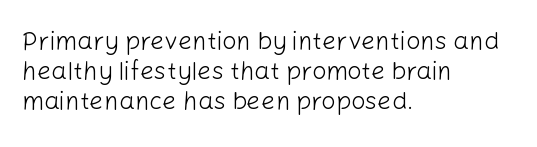
In terms of posture, this sample is upright. The rendering keeps characters at their native spacing. Caption: face not bold, strokes unweighted. The string is rendered with underlining switched off. Horizontal alignment here is leftward, the default for most running prose.
